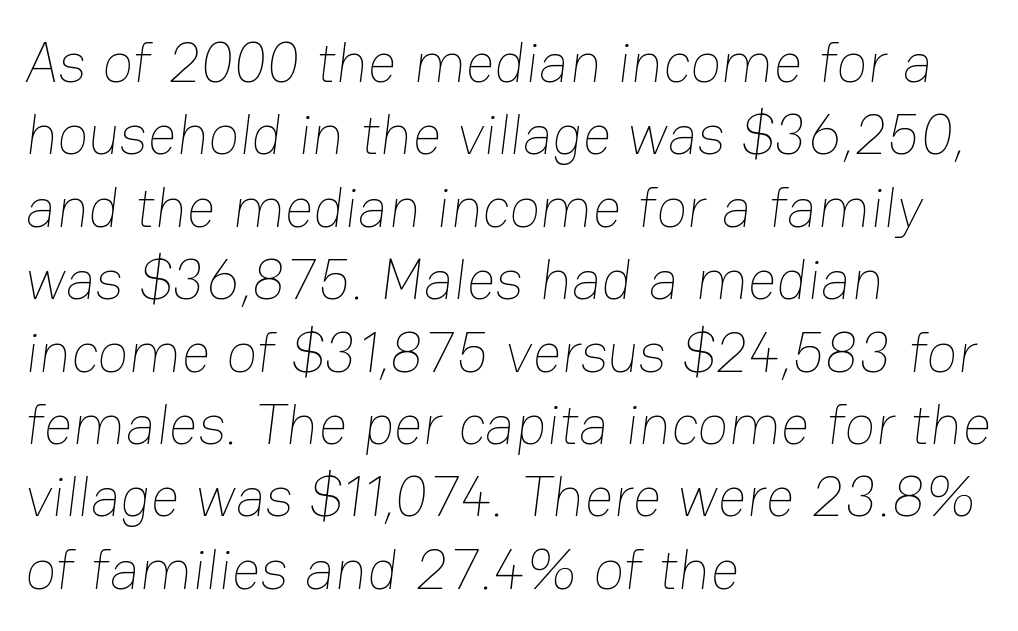
Regarding leading, the lines here are spaced in the standard way. The font is comparable to plain body text, perhaps lighter. These lines are set flush left with a ragged right edge. Think of a printed novel: that variable character pitch is what you see here.
